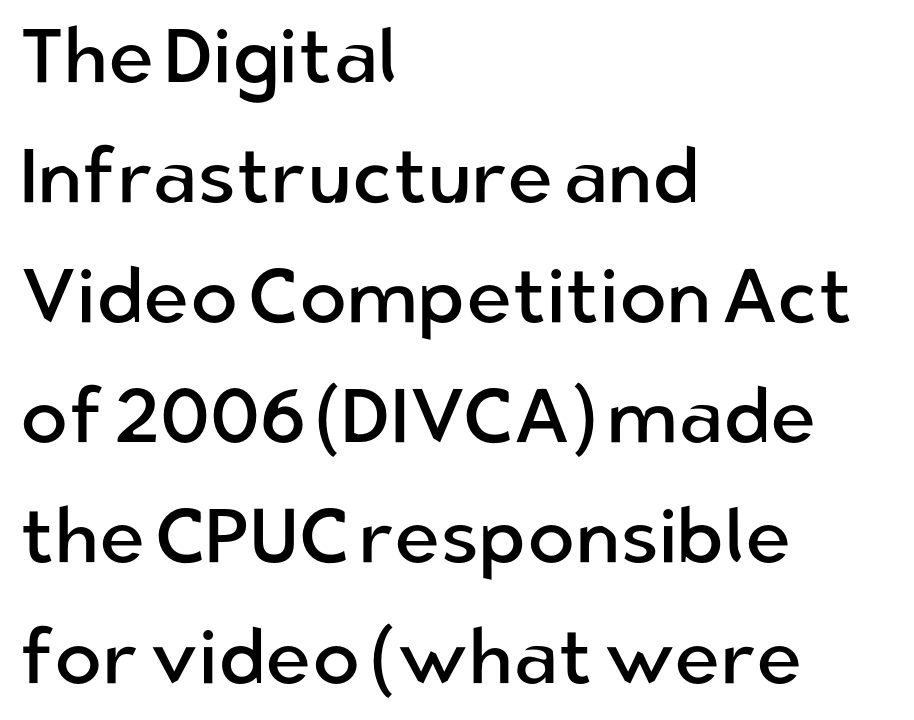
{"serif": "no", "italic": "no", "bold": "no", "weight": "regular", "width": "normal", "stroke_contrast": "low", "x_height": "medium", "monospaced": "no", "underline": "no", "align": "left", "line_spacing": "normal", "line_spacing_ratio": 1.54, "letter_spacing": "normal", "letter_spacing_em": 0.0, "glyph_px": 78}
